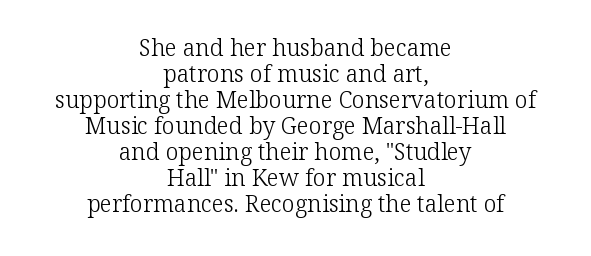
The image shows 23 px text type, upright; set centered, tight line spacing (1.13x), normal letter spacing, not underlined.
